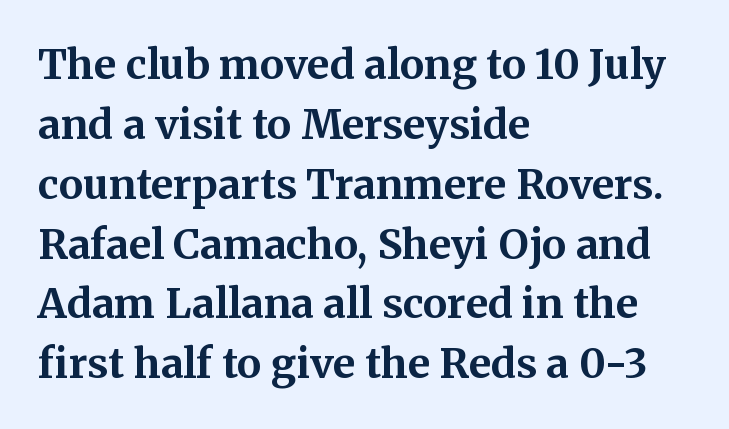
Q: Is the text bold? A: Yes.
Q: Is the text italic (slanted)? A: No, it is upright.
Q: Is the typeface a serif or a sans-serif typeface? A: Serif.
Q: Is the text underlined? A: No.
Q: How is the paragraph aligned? A: Left-aligned.
Q: Is the spacing between letters normal or unusually wide? A: Normal.
Q: Is the spacing between lines tight, normal or loose? A: Normal.
Q: Width (condensed, normal, or wide)? A: Normal.
Q: Stroke contrast? A: Medium.
Q: x-height? A: Medium.
Q: Monospaced? A: No.
